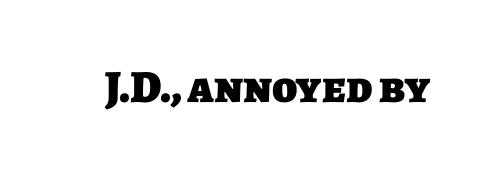
Looks like regular typesetting: each glyph gets only the width it needs. The letters carry no serifs — their stems end cleanly without finishing strokes. Does the weight exceed regular? Yes, all the way to bold. A typesetter would call this zero additional tracking.
